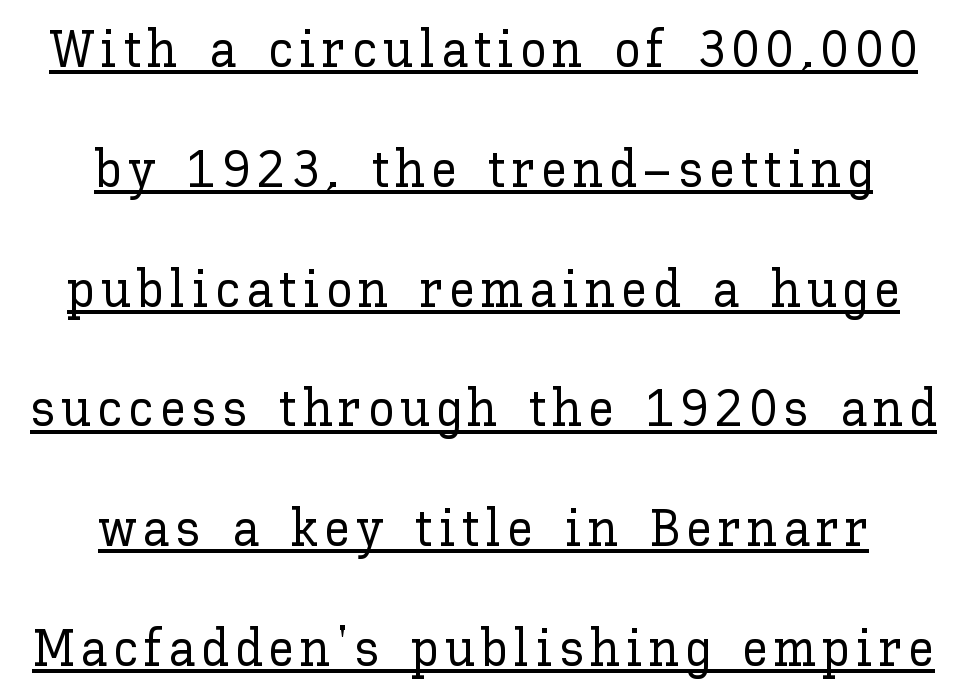
Q: Is the text italic (slanted)? A: No, it is upright.
Q: Is the text underlined? A: Yes.
Q: How is the paragraph aligned? A: Centered.
Q: Is the spacing between lines tight, normal or loose? A: Loose.
Q: Width (condensed, normal, or wide)? A: Normal.
Q: Stroke contrast? A: Low.
Q: x-height? A: Medium.
Q: Monospaced? A: No.
